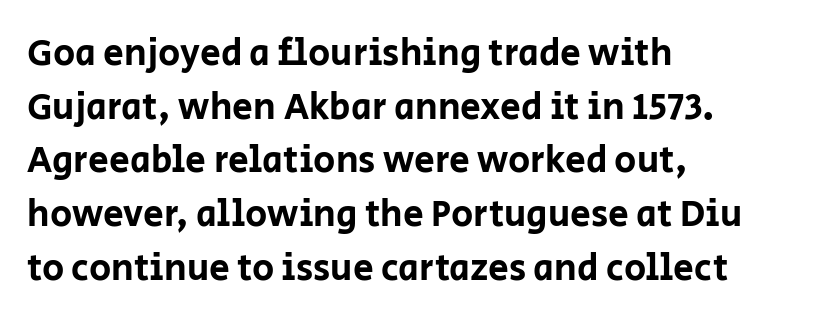
{"serif": "no", "italic": "no", "width": "normal", "stroke_contrast": "low", "x_height": "large", "monospaced": "no", "underline": "no", "align": "left", "line_spacing": "normal", "line_spacing_ratio": 1.45, "letter_spacing": "normal", "letter_spacing_em": 0.0, "glyph_px": 37}
